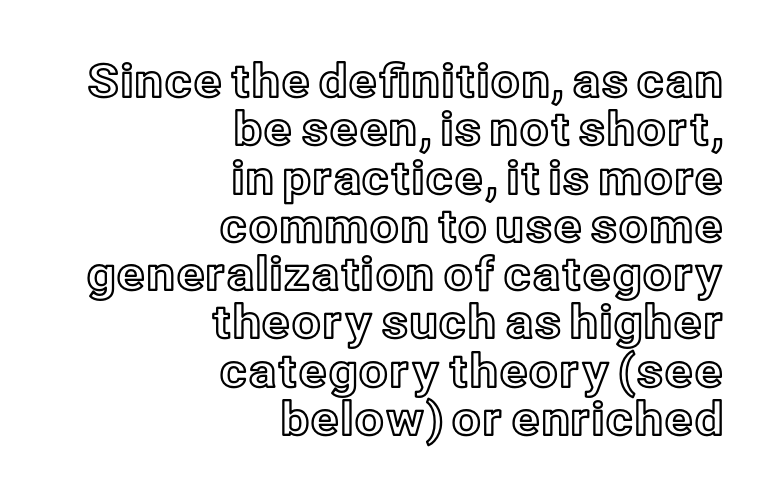
The image shows 46 px text type, upright; set right-aligned, tight line spacing (1.05x), normal letter spacing, not underlined; a medium x-height.
